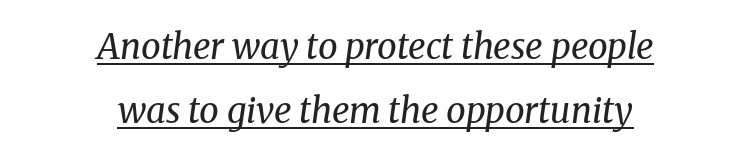
{"serif": "yes", "italic": "yes", "lean": "right", "slant_degrees": 8, "bold": "no", "weight": "regular", "width": "normal", "stroke_contrast": "medium", "x_height": "medium", "monospaced": "no", "underline": "yes", "align": "center", "line_spacing_ratio": 1.82, "letter_spacing": "normal", "letter_spacing_em": 0.0, "glyph_px": 35}
